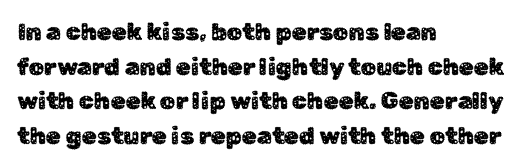
The image shows 24 px text type, upright; set left-aligned, normal line spacing (1.44x), normal letter spacing, not underlined.
